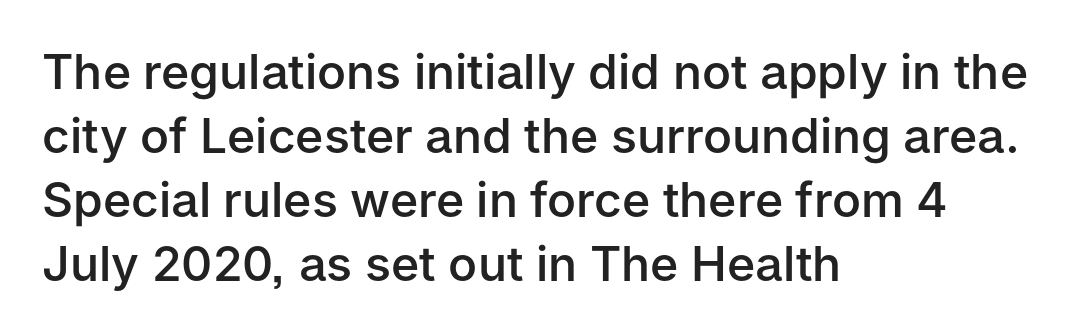
{"serif": "no", "italic": "no", "bold": "semi", "weight": "semibold", "width": "normal", "stroke_contrast": "low", "x_height": "medium", "monospaced": "no", "underline": "no", "align": "left", "line_spacing": "normal", "line_spacing_ratio": 1.33, "letter_spacing": "normal", "letter_spacing_em": 0.0, "glyph_px": 48}
